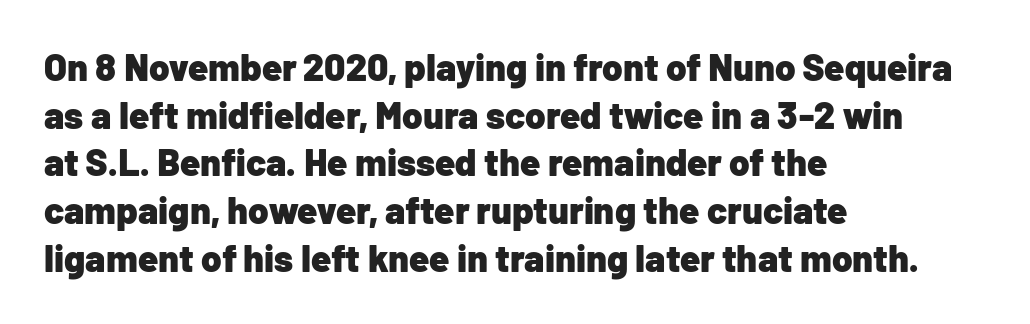
{"serif": "no", "italic": "no", "bold": "yes", "weight": "heavy", "width": "normal", "stroke_contrast": "low", "x_height": "medium", "monospaced": "no", "underline": "no", "align": "left", "line_spacing": "normal", "line_spacing_ratio": 1.29, "letter_spacing": "normal", "letter_spacing_em": 0.0, "glyph_px": 37}
